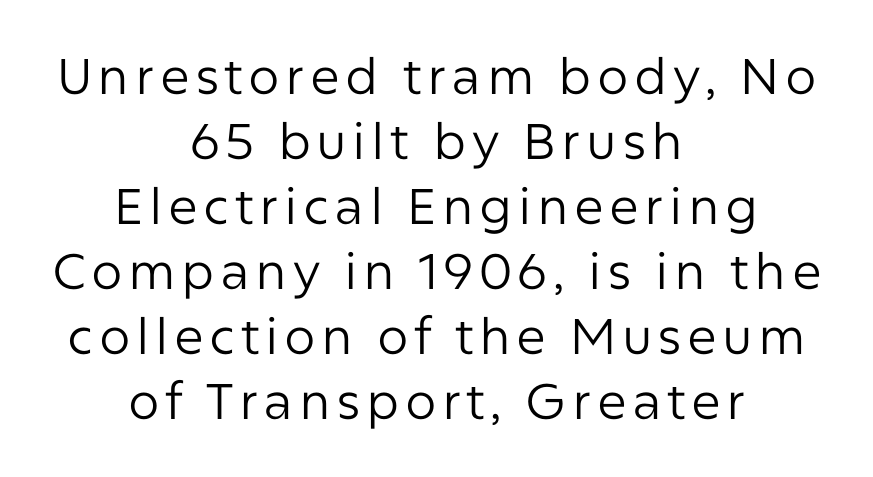
{"serif": "no", "italic": "no", "bold": "no", "weight": "regular", "width": "normal", "stroke_contrast": "low", "x_height": "medium", "monospaced": "no", "underline": "no", "align": "center", "line_spacing": "normal", "line_spacing_ratio": 1.3, "glyph_px": 50}
